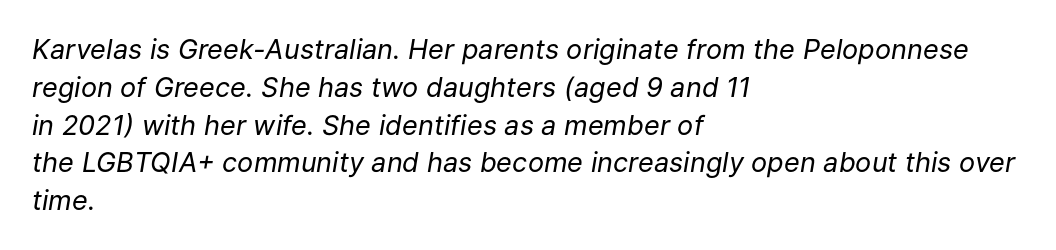
Leading matches the norm, producing a regular column. Layout note: lines flush left. The passage shown is not bold in any degree. A typesetter would call this zero additional tracking. The font's italic variant was chosen for this text.
